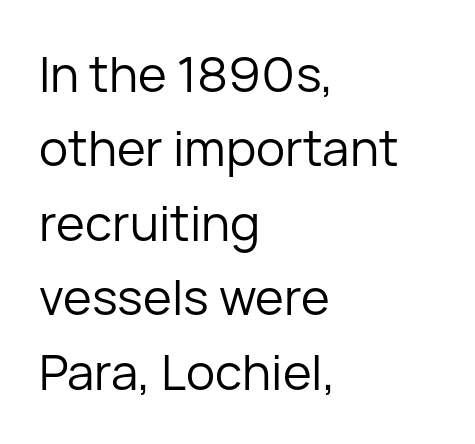
{"serif": "no", "italic": "no", "bold": "no", "weight": "regular", "width": "normal", "stroke_contrast": "low", "x_height": "medium", "monospaced": "no", "underline": "no", "align": "left", "line_spacing": "normal", "line_spacing_ratio": 1.52, "letter_spacing": "normal", "letter_spacing_em": 0.0, "glyph_px": 49}
